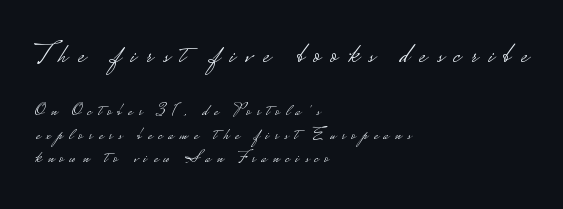
The image shows 29 px light, wide sans-serif type; set left-aligned, normal line spacing (1.4x), unusually wide letter spacing (+0.36 em), not underlined; the first (top) block is 1.71x larger; low stroke contrast.
